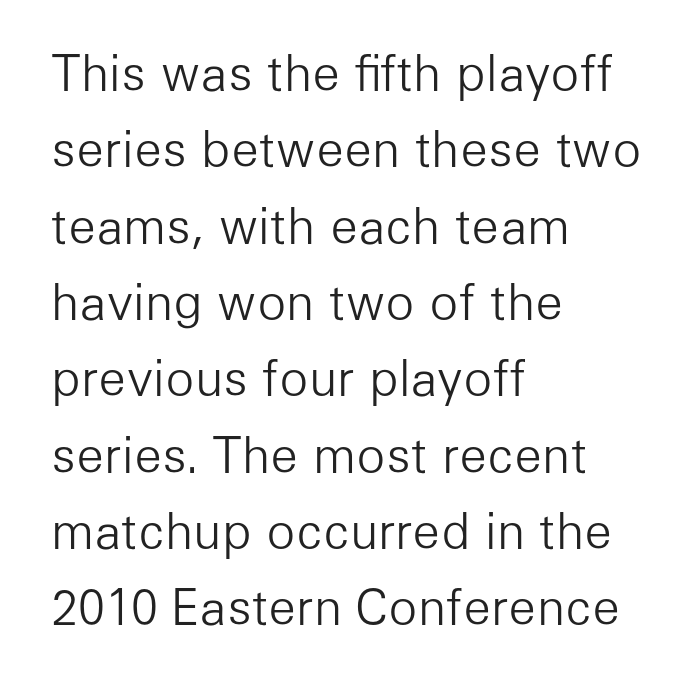
The image shows 48 px light sans-serif type, upright; set left-aligned, normal line spacing (1.59x), normal letter spacing, not underlined; low stroke contrast and a medium x-height.
